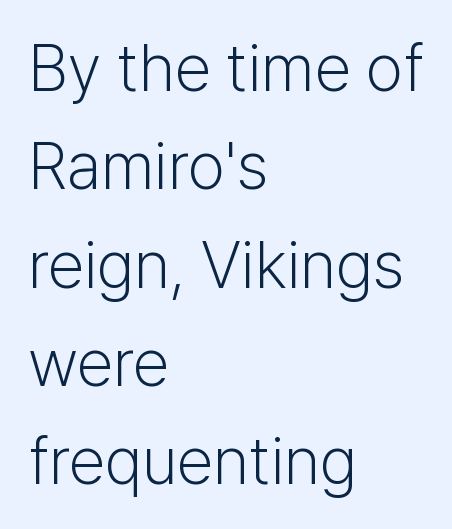
The image shows 66 px light sans-serif type, upright; set left-aligned, normal line spacing (1.49x), normal letter spacing, not underlined; low stroke contrast and a medium x-height.
